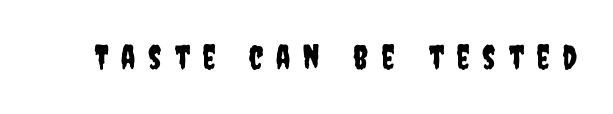
Font category for this specimen: sans-serif. Tracking value appears strongly positive — letters spread wide. Character widths vary here, with narrow letters taking less room than wide ones. Is there any slant? The stems are plumb. The baseline area is clear.
